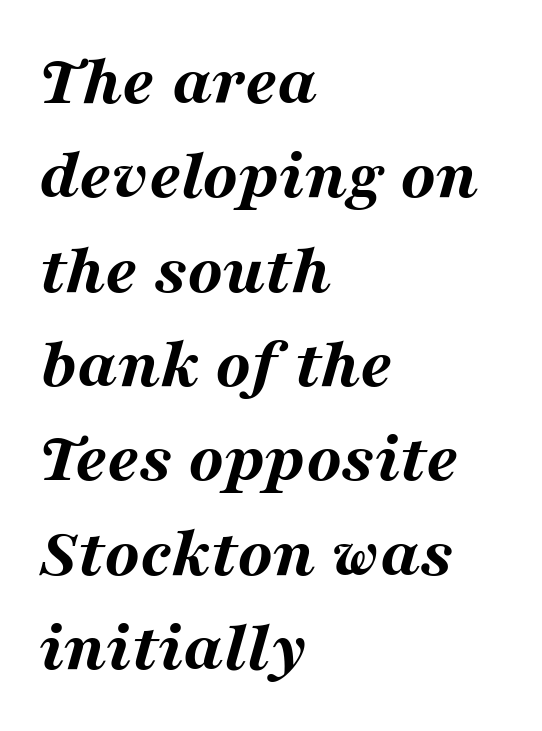
{"italic": "yes", "lean": "right", "slant_degrees": 16, "bold": "yes", "weight": "bold", "width": "wide", "stroke_contrast": "medium", "x_height": "medium", "monospaced": "no", "underline": "no", "align": "left", "line_spacing": "normal", "line_spacing_ratio": 1.31, "letter_spacing": "normal", "letter_spacing_em": 0.0, "glyph_px": 72}
